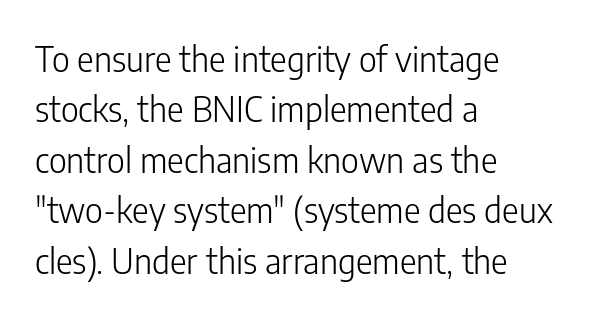
Stems and bowls with no extra thickness — not bold. Check the space under the baseline: it is left empty. The vertical gap from one line to the next is medium. Nobody touched the tracking dial on this one.
